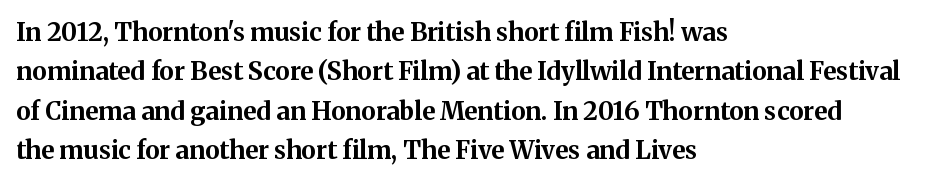
Evenly set lines give the paragraph a standard silhouette. Glance below the letters and you will spot only blank space. Typeset ragged right — the left edge is the straight one. This sample uses plain, unmodified letter spacing. Style check: upright. I'd describe the lettering as bold — thick and assertive.
